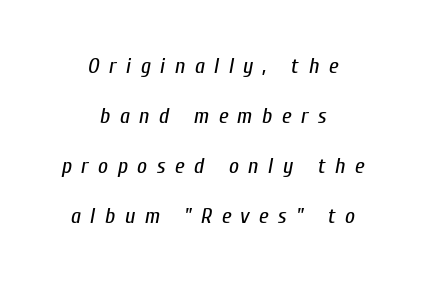
{"italic": "yes", "lean": "right", "slant_degrees": 10, "bold": "no", "underline": "no", "align": "center", "line_spacing": "loose", "line_spacing_ratio": 2.28, "letter_spacing": "wide", "letter_spacing_em": 0.43, "glyph_px": 22}
